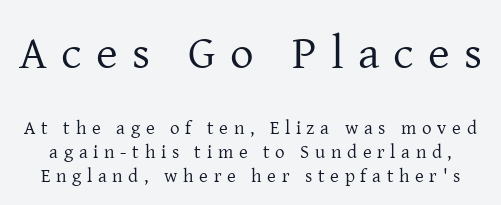
Q: Is the text bold? A: No.
Q: Is the text italic (slanted)? A: No, it is upright.
Q: Is the typeface a serif or a sans-serif typeface? A: Serif.
Q: Is the text underlined? A: No.
Q: Is the spacing between letters normal or unusually wide? A: Unusually wide.
Q: Is the spacing between lines tight, normal or loose? A: Normal.
Q: Which block of text is set in a larger size, the first (top) or the second (bottom)? A: The first (top) one.
Q: Width (condensed, normal, or wide)? A: Normal.
Q: Stroke contrast? A: Low.
Q: x-height? A: Medium.
Q: Monospaced? A: No.
